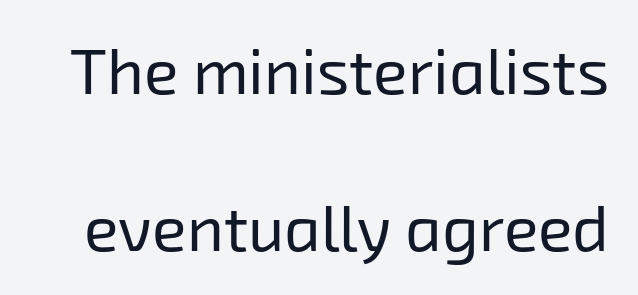
{"serif": "no", "bold": "no", "weight": "regular", "width": "normal", "stroke_contrast": "low", "x_height": "medium", "monospaced": "no", "underline": "no", "line_spacing": "loose", "line_spacing_ratio": 2.46, "letter_spacing": "normal", "letter_spacing_em": 0.0, "glyph_px": 64}
